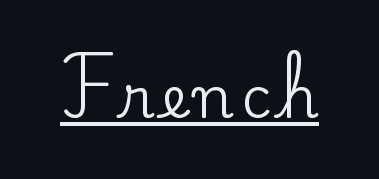
The face used here is proportionally spaced, like ordinary book or web type. A serif font was chosen for this passage. The rendering uses the underline text-decoration. If you drew a line through each stem, it would be perfectly vertical.
